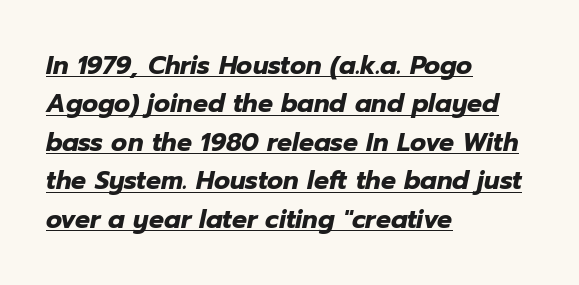
Q: Is the text bold? A: Yes.
Q: Is the text italic (slanted)? A: Yes, it leans right by about 12 degrees.
Q: Is the text underlined? A: Yes.
Q: How is the paragraph aligned? A: Left-aligned.
Q: Is the spacing between letters normal or unusually wide? A: Normal.
Q: Is the spacing between lines tight, normal or loose? A: Normal.
